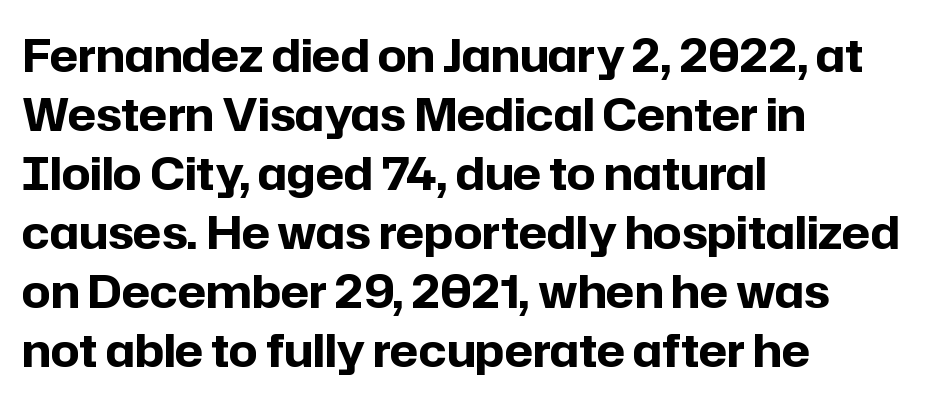
{"serif": "no", "italic": "no", "bold": "yes", "weight": "bold", "width": "normal", "stroke_contrast": "low", "x_height": "medium", "monospaced": "no", "underline": "no", "align": "left", "line_spacing": "normal", "line_spacing_ratio": 1.31, "letter_spacing": "normal", "letter_spacing_em": 0.0, "glyph_px": 45}
